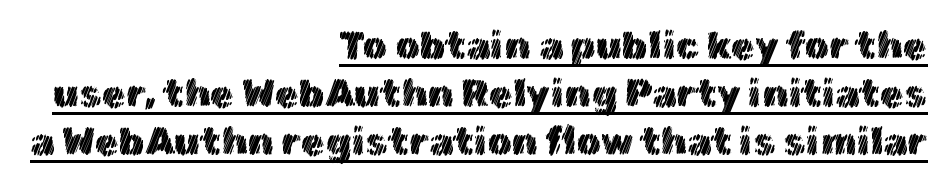
{"italic": "no", "width": "normal", "x_height": "medium", "monospaced": "no", "underline": "yes", "align": "right", "line_spacing_ratio": 1.23, "letter_spacing": "normal", "letter_spacing_em": 0.0, "glyph_px": 39}
